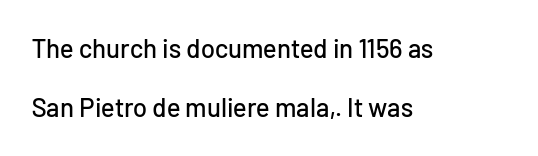
{"italic": "no", "underline": "no", "align": "left", "line_spacing": "loose", "line_spacing_ratio": 2.27, "letter_spacing": "normal", "letter_spacing_em": 0.0, "glyph_px": 26}
